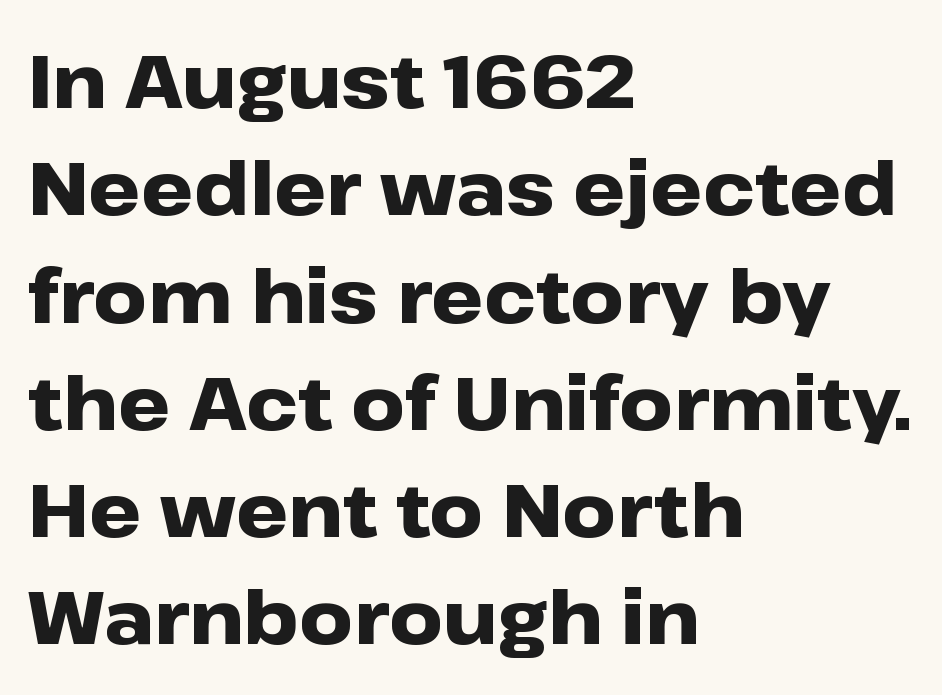
Q: Is the text bold? A: Yes.
Q: Is the text italic (slanted)? A: No, it is upright.
Q: Is the typeface a serif or a sans-serif typeface? A: Sans-serif.
Q: Is the text underlined? A: No.
Q: How is the paragraph aligned? A: Left-aligned.
Q: Is the spacing between letters normal or unusually wide? A: Normal.
Q: Is the spacing between lines tight, normal or loose? A: Normal.
Q: Width (condensed, normal, or wide)? A: Wide.
Q: Stroke contrast? A: Low.
Q: x-height? A: Medium.
Q: Monospaced? A: No.
